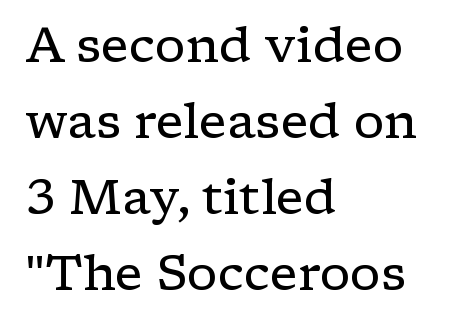
Q: Is the text bold? A: No.
Q: Is the text italic (slanted)? A: No, it is upright.
Q: Is the typeface a serif or a sans-serif typeface? A: Serif.
Q: Is the text underlined? A: No.
Q: How is the paragraph aligned? A: Left-aligned.
Q: Is the spacing between letters normal or unusually wide? A: Normal.
Q: Is the spacing between lines tight, normal or loose? A: Normal.
Q: Width (condensed, normal, or wide)? A: Wide.
Q: Stroke contrast? A: Low.
Q: x-height? A: Medium.
Q: Monospaced? A: No.
